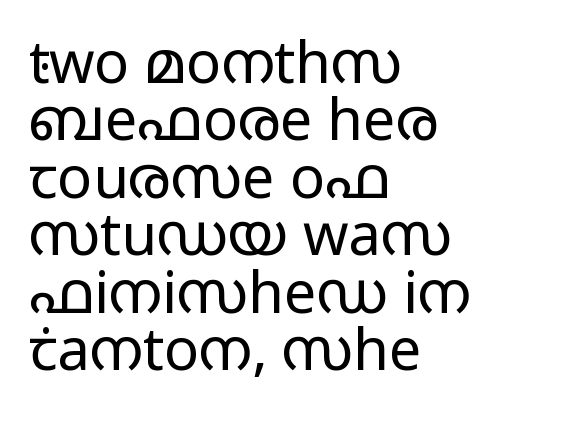
The image shows 58 px regular-weight, wide sans-serif type, upright; set left-aligned, tight line spacing (0.99x), normal letter spacing, not underlined; low stroke contrast and a medium x-height.
